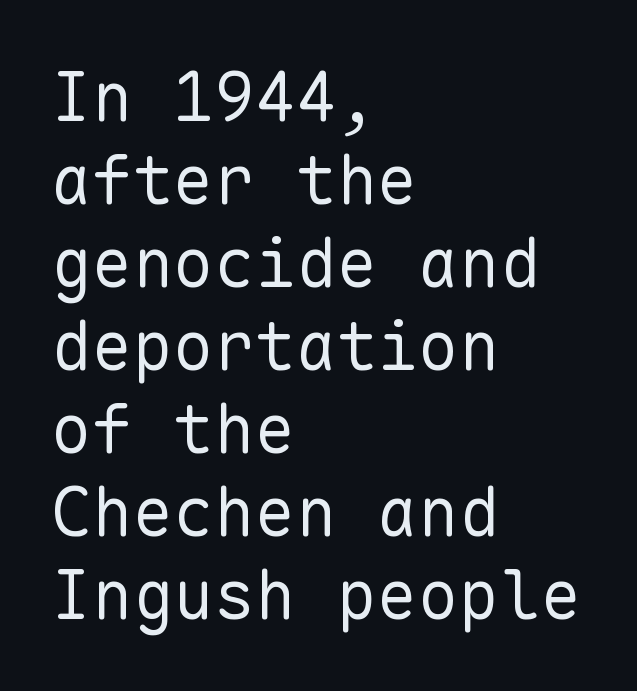
Q: Is the text bold? A: No.
Q: Is the text italic (slanted)? A: No, it is upright.
Q: Is the typeface a serif or a sans-serif typeface? A: Sans-serif.
Q: Is the text underlined? A: No.
Q: How is the paragraph aligned? A: Left-aligned.
Q: Is the spacing between letters normal or unusually wide? A: Normal.
Q: Width (condensed, normal, or wide)? A: Normal.
Q: Stroke contrast? A: Low.
Q: x-height? A: Medium.
Q: Monospaced? A: Yes.
